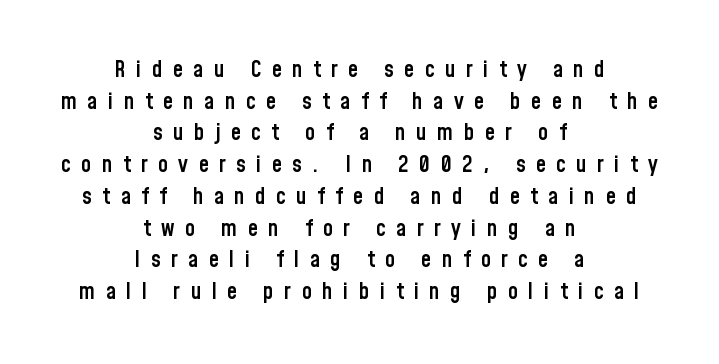
{"italic": "no", "bold": "semi", "underline": "no", "align": "center", "line_spacing": "normal", "line_spacing_ratio": 1.38, "letter_spacing": "wide", "letter_spacing_em": 0.45, "glyph_px": 23}
